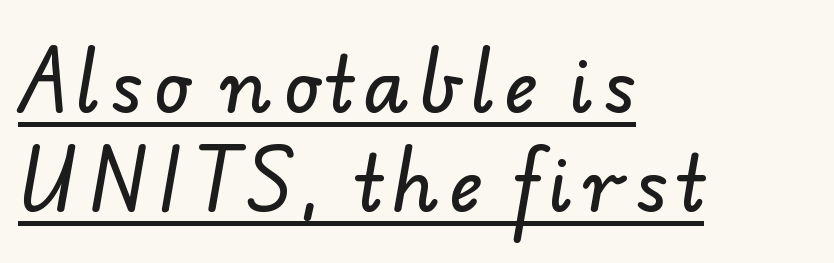
The image shows 73 px sans-serif type; set left-aligned, normal line spacing (1.35x), underlined; low stroke contrast and a small x-height.
